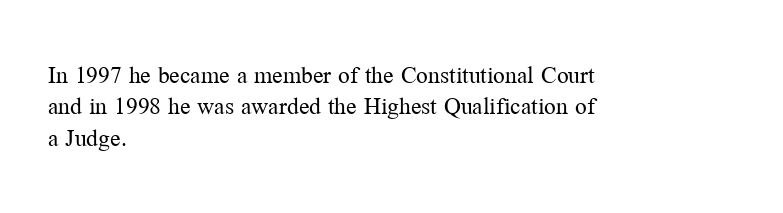
What stands out about the letter spacing? Nothing — it is the standard amount. The rendering anchors every line to the left-hand side. A light-to-regular cut is what we see here. Ordinary non-slanted type is in use.
